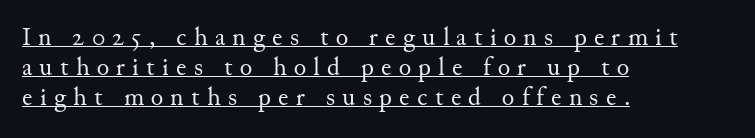
Q: Is the text bold? A: No.
Q: Is the text italic (slanted)? A: No, it is upright.
Q: Is the text underlined? A: Yes.
Q: How is the paragraph aligned? A: Left-aligned.
Q: Is the spacing between letters normal or unusually wide? A: Unusually wide.
Q: Is the spacing between lines tight, normal or loose? A: Tight.
